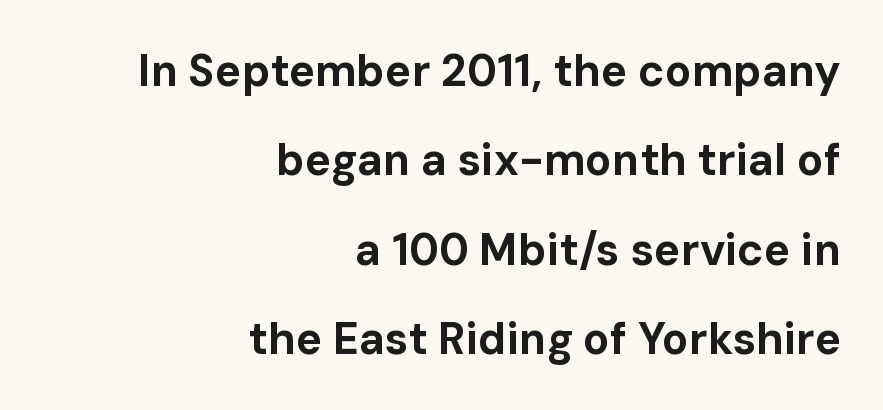
The image shows 44 px bold sans-serif type, upright; set right-aligned, loose line spacing (2.03x), normal letter spacing, not underlined; low stroke contrast and a medium x-height.
